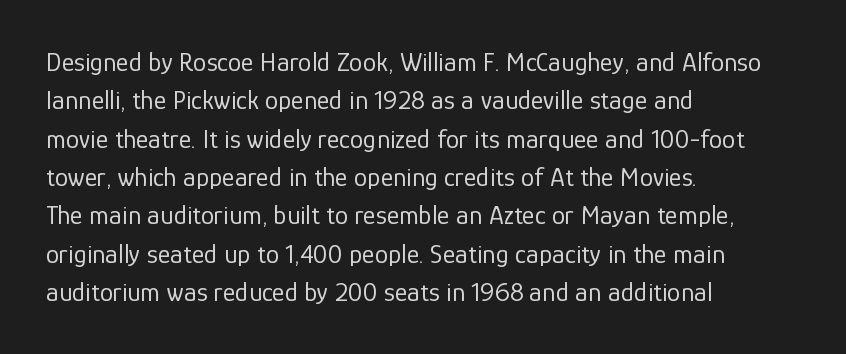
Every row of glyphs begins at an identical x-position on the left. A roman cut, with each character standing at attention. Does the leading feel generous? No, just average. The tracking reads as untouched default to a designer's eye.
